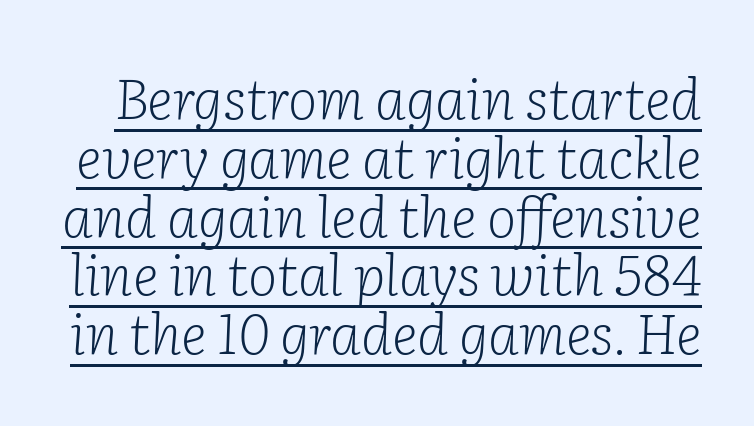
Q: Is the text bold? A: No.
Q: Is the text italic (slanted)? A: Yes, it leans right by about 2 degrees.
Q: Is the typeface a serif or a sans-serif typeface? A: Serif.
Q: Is the text underlined? A: Yes.
Q: Is the spacing between letters normal or unusually wide? A: Normal.
Q: Is the spacing between lines tight, normal or loose? A: Tight.
Q: Width (condensed, normal, or wide)? A: Normal.
Q: Stroke contrast? A: Low.
Q: x-height? A: Medium.
Q: Monospaced? A: No.
